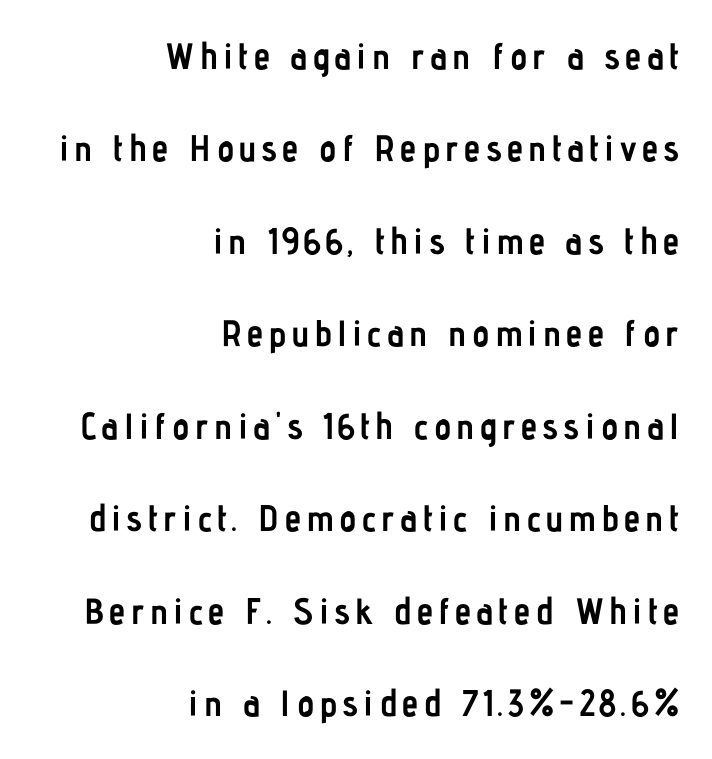
The image shows 37 px semibold, condensed sans-serif type, upright; set right-aligned, loose line spacing (2.5x), not underlined; low stroke contrast and a medium x-height.
